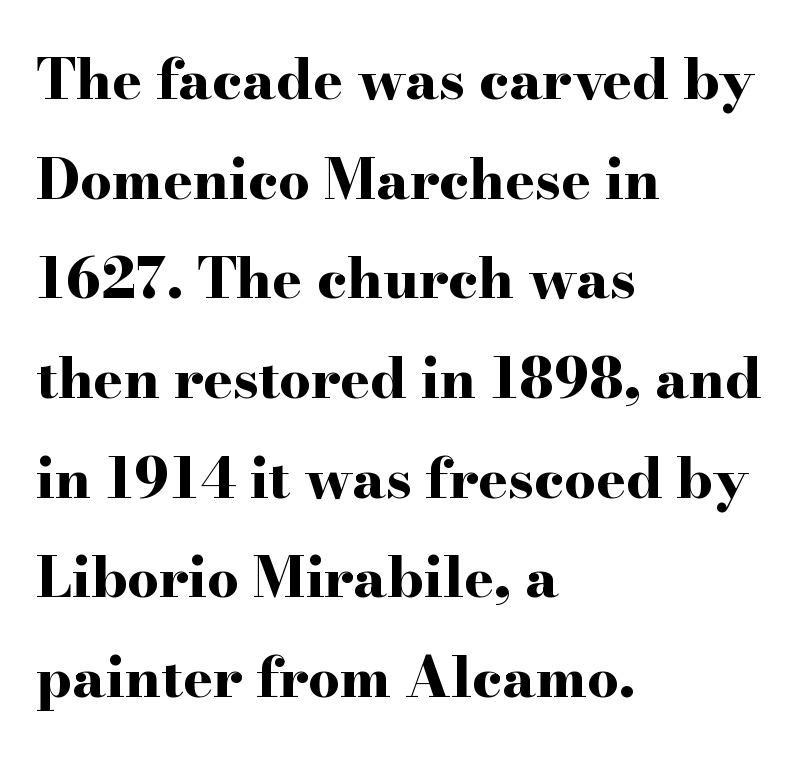
{"serif": "yes", "italic": "no", "bold": "yes", "weight": "bold", "width": "wide", "stroke_contrast": "high", "x_height": "small", "monospaced": "no", "underline": "no", "align": "left", "line_spacing_ratio": 1.78, "letter_spacing": "normal", "letter_spacing_em": 0.0, "glyph_px": 56}
